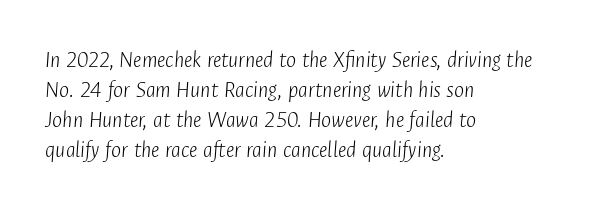
{"italic": "yes", "lean": "right", "slant_degrees": 4, "bold": "no", "underline": "no", "align": "left", "line_spacing": "normal", "line_spacing_ratio": 1.25, "letter_spacing": "normal", "letter_spacing_em": 0.0, "glyph_px": 24}
